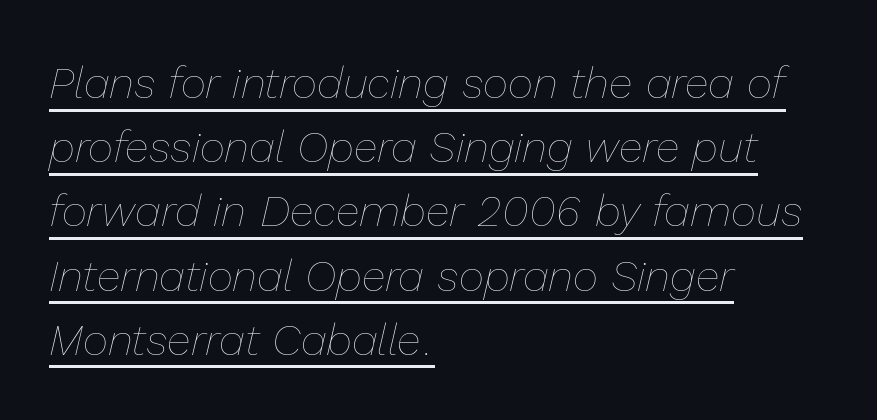
Q: Is the text bold? A: No.
Q: Is the text italic (slanted)? A: Yes, it leans right by about 13 degrees.
Q: Is the text underlined? A: Yes.
Q: How is the paragraph aligned? A: Left-aligned.
Q: Is the spacing between letters normal or unusually wide? A: Normal.
Q: Is the spacing between lines tight, normal or loose? A: Normal.
Q: Width (condensed, normal, or wide)? A: Normal.
Q: Stroke contrast? A: Low.
Q: x-height? A: Medium.
Q: Monospaced? A: No.
